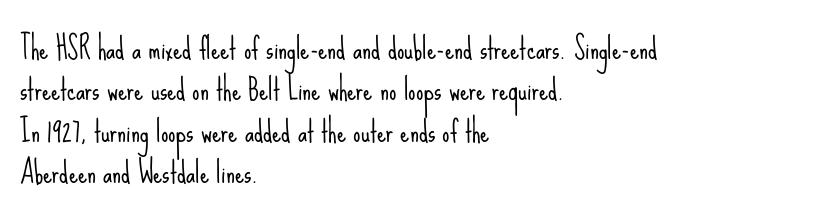
The image shows 29 px light, condensed sans-serif type, upright; set left-aligned, normal line spacing (1.43x), normal letter spacing, not underlined; low stroke contrast and a small x-height.
